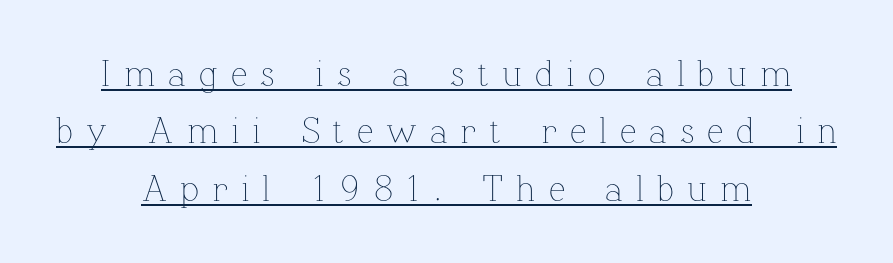
{"italic": "no", "bold": "no", "weight": "thin", "width": "normal", "stroke_contrast": "low", "x_height": "medium", "monospaced": "no", "underline": "yes", "align": "center", "line_spacing": "normal", "line_spacing_ratio": 1.55, "letter_spacing": "wide", "letter_spacing_em": 0.35, "glyph_px": 37}
